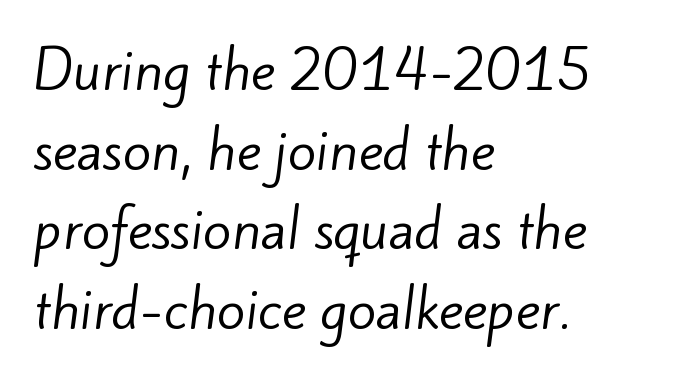
The image shows 52 px regular-weight sans-serif type; set left-aligned, normal line spacing (1.53x), normal letter spacing, not underlined; low stroke contrast and a small x-height.
